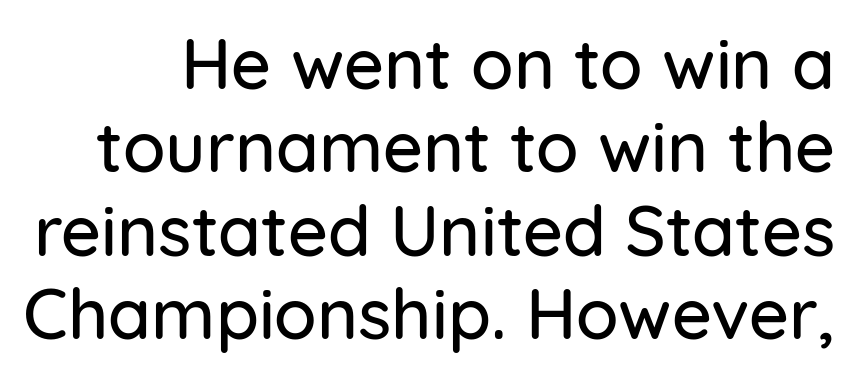
{"serif": "no", "italic": "no", "width": "normal", "stroke_contrast": "low", "x_height": "medium", "monospaced": "no", "underline": "no", "line_spacing_ratio": 1.19, "letter_spacing": "normal", "letter_spacing_em": 0.0, "glyph_px": 70}
